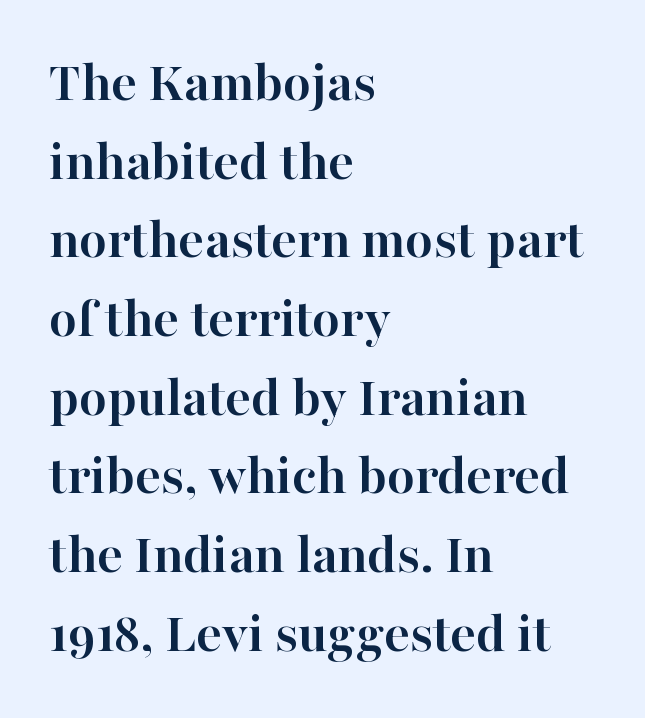
{"serif": "yes", "italic": "no", "bold": "yes", "weight": "semibold", "width": "normal", "stroke_contrast": "high", "x_height": "medium", "monospaced": "no", "underline": "no", "align": "left", "line_spacing": "normal", "line_spacing_ratio": 1.38, "letter_spacing": "normal", "letter_spacing_em": 0.0, "glyph_px": 57}
